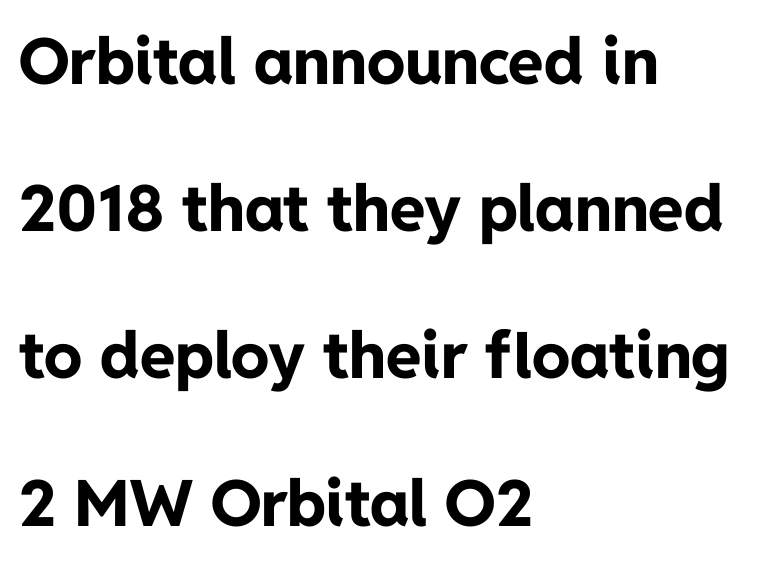
{"serif": "no", "italic": "no", "bold": "yes", "weight": "bold", "width": "normal", "stroke_contrast": "low", "x_height": "medium", "monospaced": "no", "underline": "no", "align": "left", "line_spacing": "loose", "line_spacing_ratio": 2.3, "letter_spacing": "normal", "letter_spacing_em": 0.0, "glyph_px": 64}
